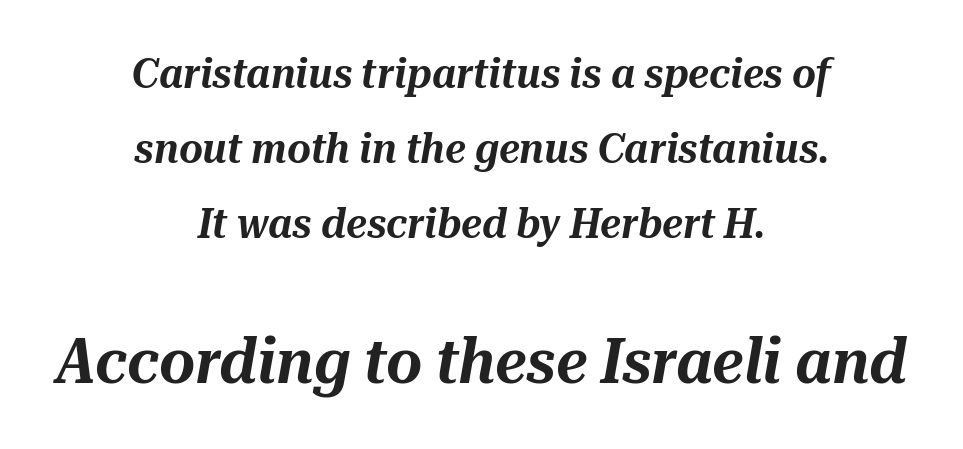
{"italic": "yes", "lean": "right", "slant_degrees": 10, "width": "normal", "stroke_contrast": "medium", "x_height": "medium", "monospaced": "no", "underline": "no", "align": "center", "line_spacing_ratio": 1.83, "letter_spacing": "normal", "letter_spacing_em": 0.0, "larger_block": "second", "size_ratio": 1.51, "glyph_px": 62}
